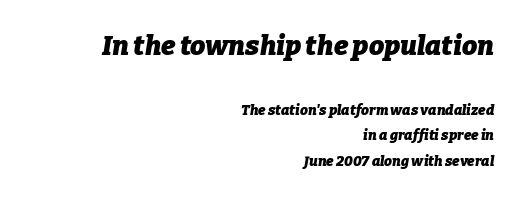
{"italic": "yes", "lean": "right", "slant_degrees": 9, "bold": "yes", "underline": "no", "align": "right", "line_spacing_ratio": 1.85, "letter_spacing": "normal", "letter_spacing_em": 0.0, "larger_block": "first", "size_ratio": 1.93, "glyph_px": 27}
